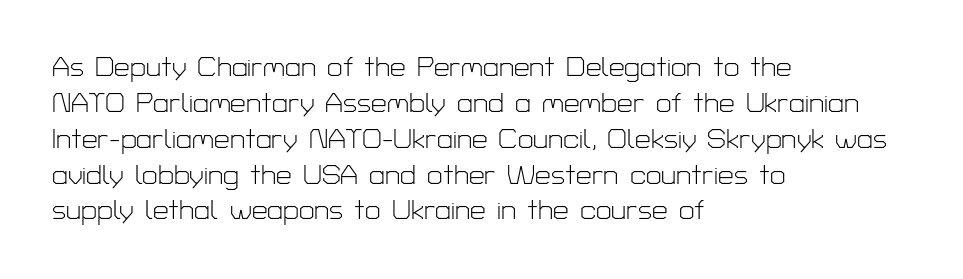
The image shows 28 px light sans-serif type, upright; set left-aligned, normal line spacing (1.28x), normal letter spacing, not underlined; low stroke contrast and a medium x-height.
